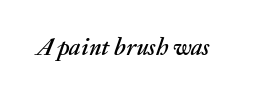
{"italic": "yes", "lean": "right", "slant_degrees": 20, "underline": "no", "letter_spacing": "normal", "letter_spacing_em": 0.0, "glyph_px": 24}
